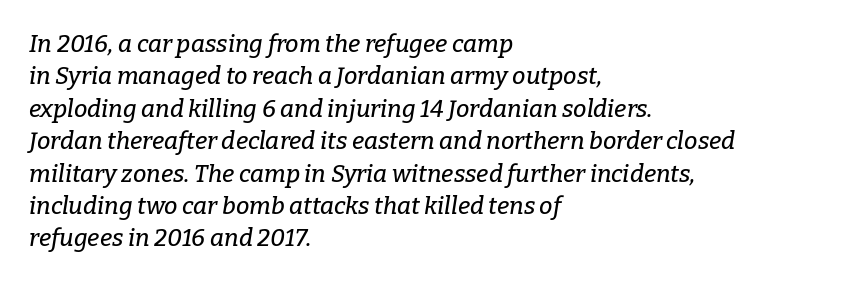
The image shows 24 px text type, italic (leaning right); set left-aligned, normal line spacing (1.35x), normal letter spacing, not underlined.
